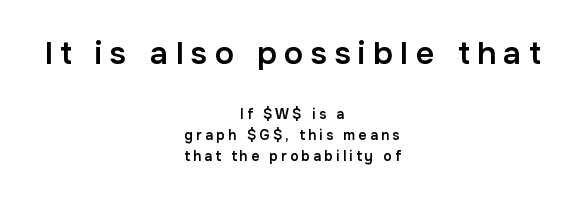
{"serif": "no", "italic": "no", "bold": "semi", "weight": "semibold", "width": "normal", "stroke_contrast": "low", "x_height": "medium", "monospaced": "no", "underline": "no", "align": "center", "line_spacing": "normal", "line_spacing_ratio": 1.49, "letter_spacing": "wide", "letter_spacing_em": 0.23, "larger_block": "first", "size_ratio": 2.29, "glyph_px": 32}
